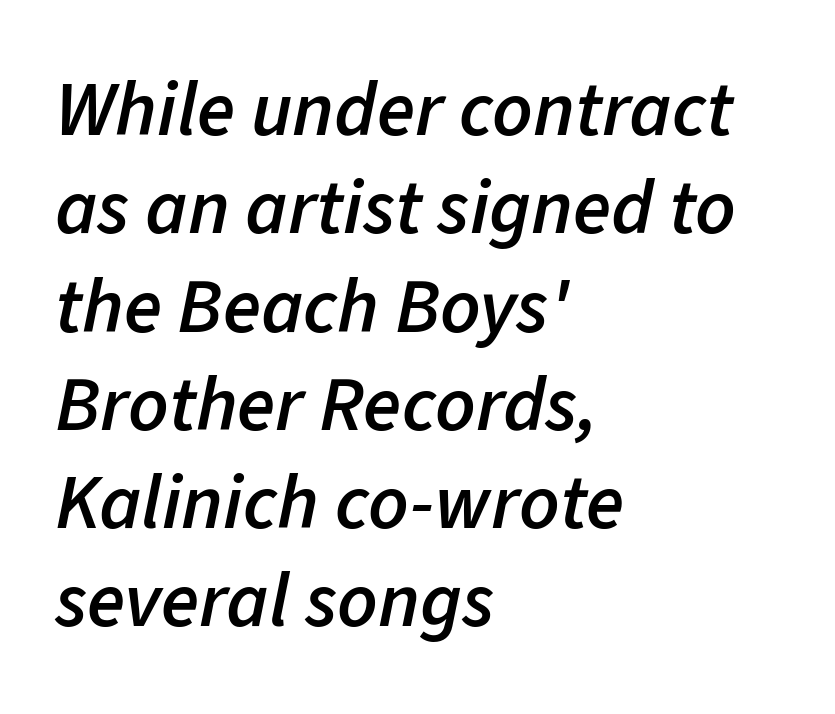
{"italic": "yes", "lean": "right", "slant_degrees": 11, "bold": "semi", "weight": "semibold", "width": "normal", "stroke_contrast": "low", "x_height": "medium", "monospaced": "no", "underline": "no", "align": "left", "line_spacing": "normal", "line_spacing_ratio": 1.26, "letter_spacing": "normal", "letter_spacing_em": 0.0, "glyph_px": 78}
